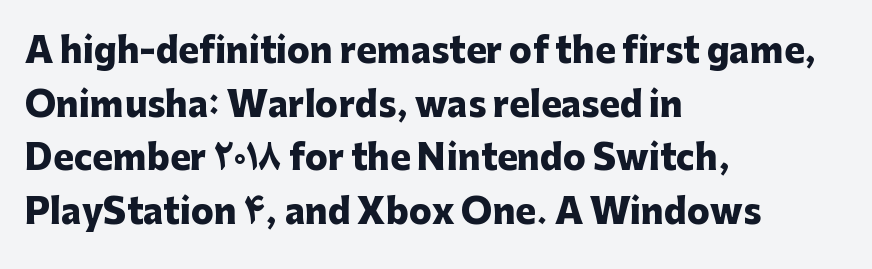
The image shows 34 px heavy sans-serif type, upright; set left-aligned, normal line spacing (1.58x), normal letter spacing, not underlined; low stroke contrast and a medium x-height.
